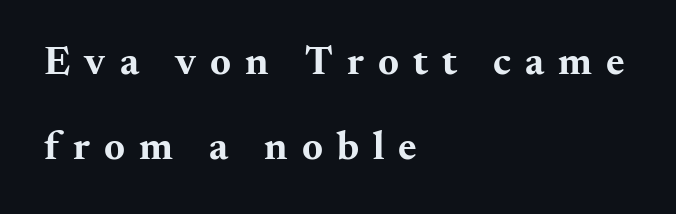
Q: Is the text bold? A: Yes.
Q: Is the text italic (slanted)? A: No, it is upright.
Q: Is the typeface a serif or a sans-serif typeface? A: Serif.
Q: Is the text underlined? A: No.
Q: How is the paragraph aligned? A: Left-aligned.
Q: Is the spacing between letters normal or unusually wide? A: Unusually wide.
Q: Is the spacing between lines tight, normal or loose? A: Loose.
Q: Width (condensed, normal, or wide)? A: Wide.
Q: Stroke contrast? A: Medium.
Q: x-height? A: Small.
Q: Monospaced? A: No.
